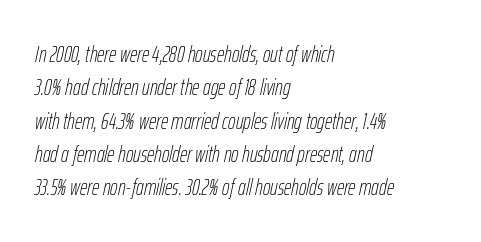
{"italic": "yes", "lean": "right", "slant_degrees": 12, "bold": "no", "underline": "no", "align": "left", "line_spacing": "normal", "line_spacing_ratio": 1.45, "letter_spacing": "normal", "letter_spacing_em": 0.0, "glyph_px": 23}
